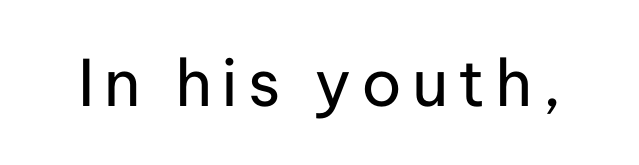
Q: Is the text bold? A: No.
Q: Is the text italic (slanted)? A: No, it is upright.
Q: Is the typeface a serif or a sans-serif typeface? A: Sans-serif.
Q: Is the text underlined? A: No.
Q: Width (condensed, normal, or wide)? A: Normal.
Q: Stroke contrast? A: Low.
Q: x-height? A: Medium.
Q: Monospaced? A: No.
